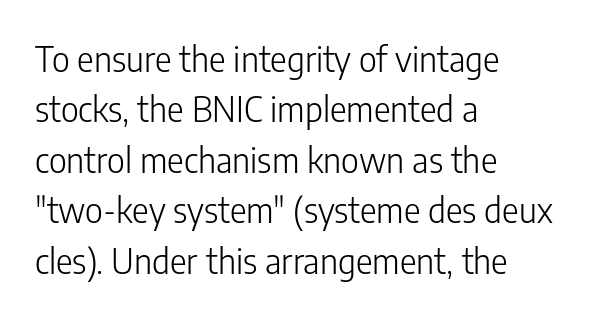
{"serif": "no", "italic": "no", "bold": "no", "weight": "light", "width": "condensed", "stroke_contrast": "low", "x_height": "medium", "monospaced": "no", "underline": "no", "align": "left", "line_spacing": "normal", "line_spacing_ratio": 1.44, "letter_spacing": "normal", "letter_spacing_em": 0.0, "glyph_px": 35}
